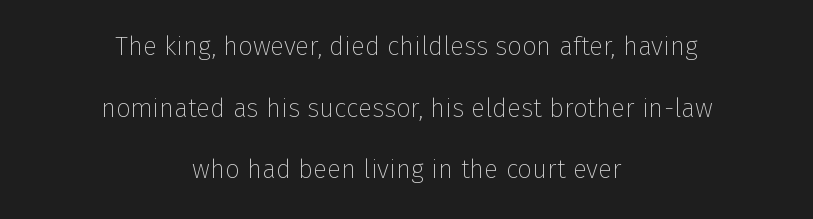
The image shows 26 px text type, upright; set centered, loose line spacing (2.37x), normal letter spacing, not underlined.
